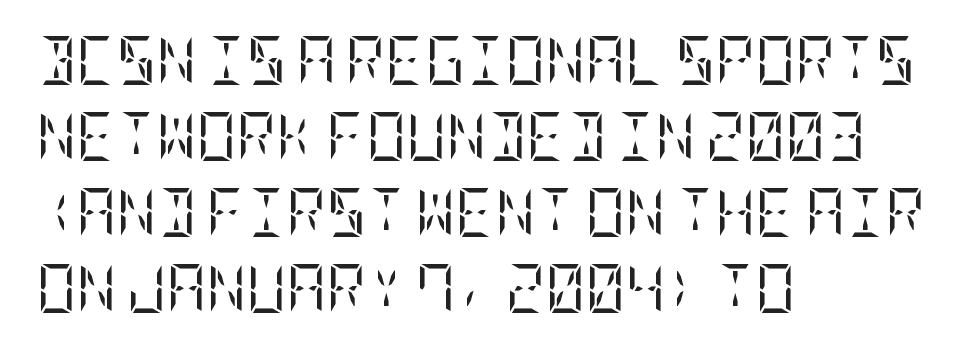
{"serif": "yes", "italic": "no", "bold": "no", "weight": "regular", "width": "condensed", "stroke_contrast": "low", "x_height": "large", "underline": "no", "align": "left", "line_spacing": "normal", "line_spacing_ratio": 1.55, "letter_spacing": "normal", "letter_spacing_em": 0.0, "glyph_px": 49}
